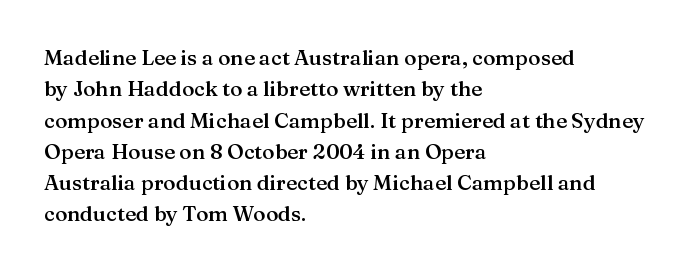
The image shows 21 px text type, upright; set left-aligned, normal line spacing (1.49x), normal letter spacing, not underlined.
